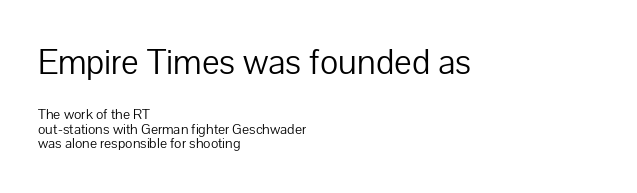
{"serif": "no", "italic": "no", "bold": "no", "weight": "light", "width": "normal", "stroke_contrast": "low", "x_height": "medium", "monospaced": "no", "underline": "no", "align": "left", "line_spacing": "tight", "line_spacing_ratio": 0.98, "letter_spacing": "normal", "letter_spacing_em": 0.0, "larger_block": "first", "size_ratio": 2.47, "glyph_px": 37}
